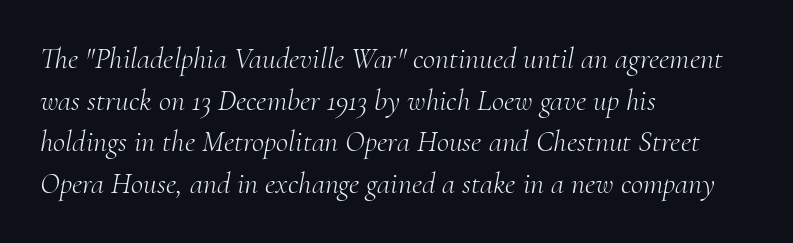
{"serif": "yes", "italic": "yes", "lean": "right", "slant_degrees": 10, "bold": "no", "weight": "light", "width": "normal", "stroke_contrast": "medium", "x_height": "small", "monospaced": "no", "underline": "no", "align": "left", "line_spacing": "normal", "line_spacing_ratio": 1.39, "letter_spacing": "normal", "letter_spacing_em": 0.0, "glyph_px": 30}
